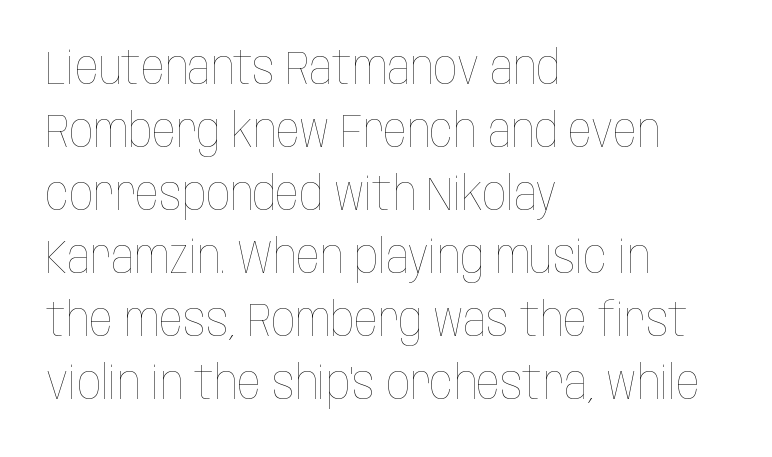
The image shows 47 px thin, condensed type, upright; set left-aligned, normal line spacing (1.34x), normal letter spacing, not underlined; low stroke contrast and a large x-height.
